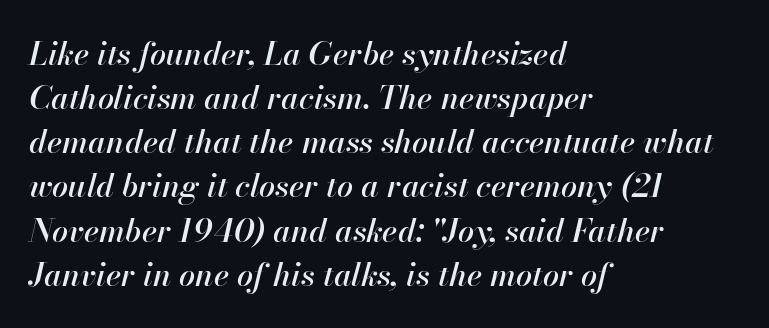
Nobody touched the tracking dial on this one. The line-height multiplier appears to be the usual default. The lettering tilts uniformly, giving the passage an italic look. Layout note: lines flush left. A clean baseline with only descenders dipping below it. Each letter keeps its own natural width here, so spacing adapts to shape.
